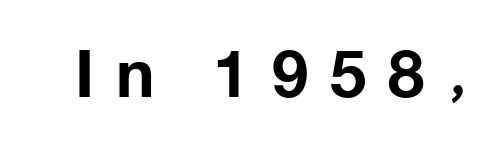
The image shows 65 px bold sans-serif type, upright; set unusually wide letter spacing (+0.34 em), not underlined; low stroke contrast and a medium x-height.
